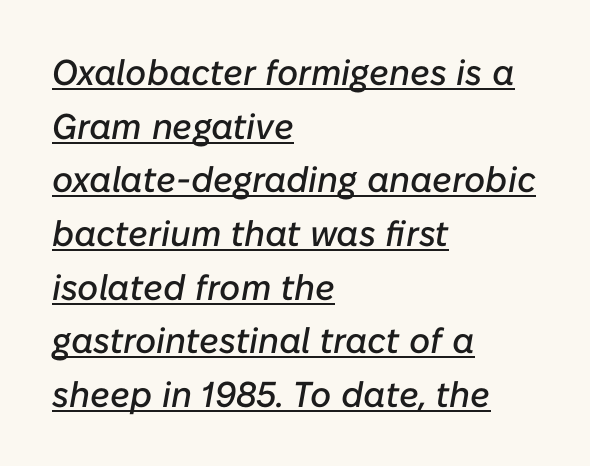
The image shows 36 px text type, italic (leaning right); set left-aligned, normal line spacing (1.49x), normal letter spacing, underlined; low stroke contrast and a medium x-height.
